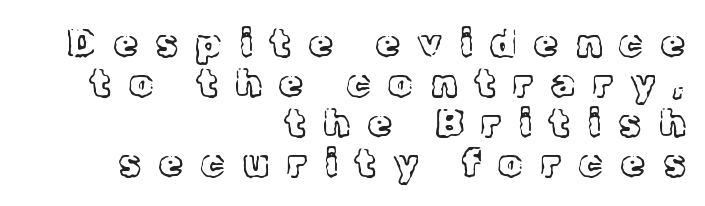
Q: Is the text bold? A: No.
Q: Is the text italic (slanted)? A: No, it is upright.
Q: Is the typeface a serif or a sans-serif typeface? A: Serif.
Q: Is the text underlined? A: No.
Q: How is the paragraph aligned? A: Right-aligned.
Q: Is the spacing between letters normal or unusually wide? A: Unusually wide.
Q: Is the spacing between lines tight, normal or loose? A: Tight.
Q: Width (condensed, normal, or wide)? A: Normal.
Q: x-height? A: Medium.
Q: Monospaced? A: No.
